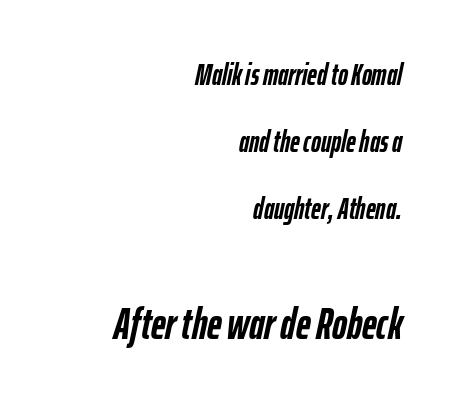
Q: Is the text bold? A: Yes.
Q: Is the text italic (slanted)? A: Yes, it leans right by about 12 degrees.
Q: Is the text underlined? A: No.
Q: How is the paragraph aligned? A: Right-aligned.
Q: Is the spacing between letters normal or unusually wide? A: Normal.
Q: Is the spacing between lines tight, normal or loose? A: Loose.
Q: Which block of text is set in a larger size, the first (top) or the second (bottom)? A: The second (bottom) one.
Q: Width (condensed, normal, or wide)? A: Condensed.
Q: Stroke contrast? A: Low.
Q: x-height? A: Medium.
Q: Monospaced? A: No.
